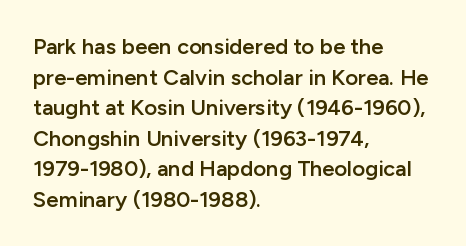
{"italic": "no", "bold": "semi", "underline": "no", "align": "left", "line_spacing": "normal", "line_spacing_ratio": 1.39, "letter_spacing": "normal", "letter_spacing_em": 0.0, "glyph_px": 22}
